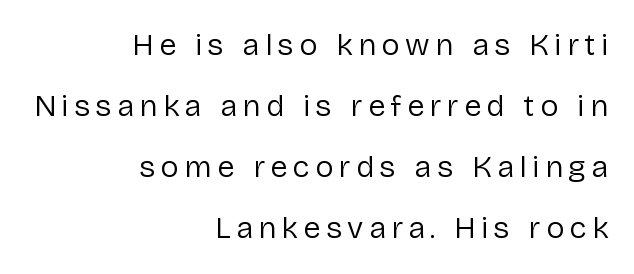
The image shows 31 px regular-weight sans-serif type, upright; set right-aligned, loose line spacing (1.97x), not underlined; low stroke contrast and a medium x-height.
